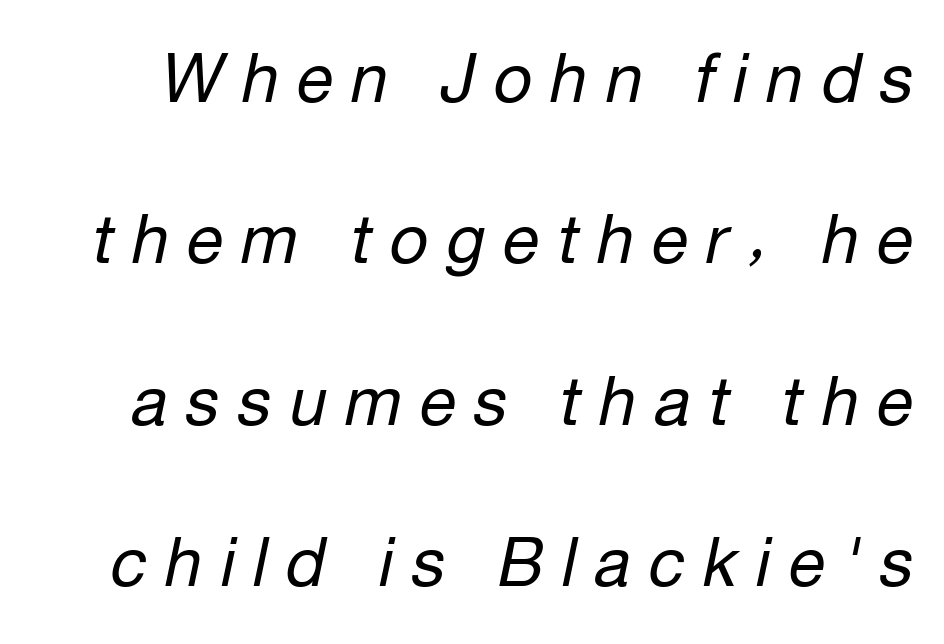
The image shows 67 px regular-weight type, italic (leaning right); set loose line spacing (2.41x), unusually wide letter spacing (+0.27 em), not underlined; low stroke contrast and a medium x-height.
